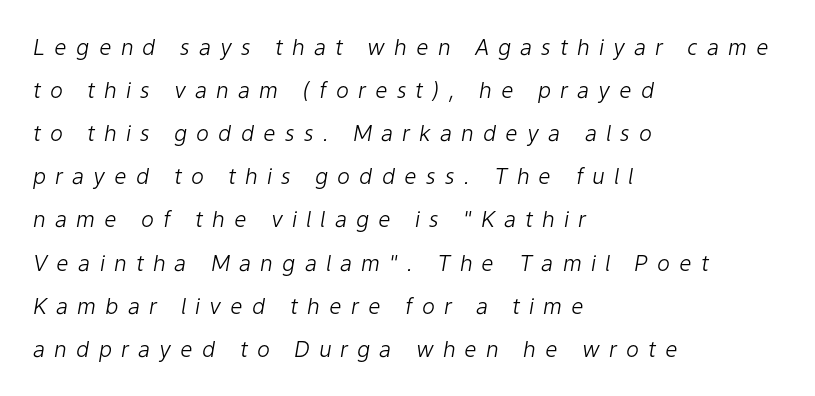
{"italic": "yes", "lean": "right", "slant_degrees": 9, "bold": "no", "underline": "no", "align": "left", "line_spacing": "loose", "line_spacing_ratio": 1.96, "letter_spacing": "wide", "letter_spacing_em": 0.41, "glyph_px": 22}
